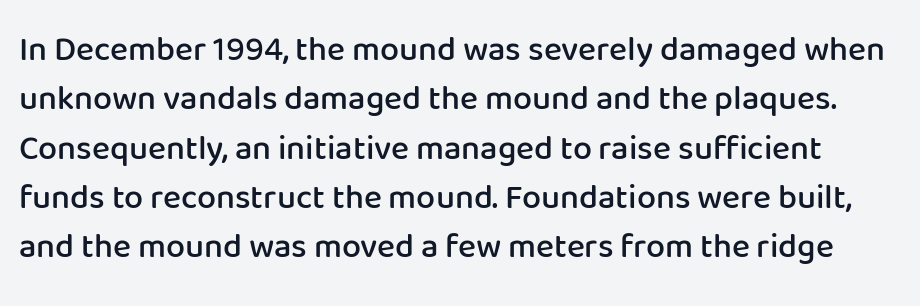
Q: Is the text bold? A: Semi-bold.
Q: Is the text italic (slanted)? A: No, it is upright.
Q: Is the typeface a serif or a sans-serif typeface? A: Sans-serif.
Q: Is the text underlined? A: No.
Q: Is the spacing between letters normal or unusually wide? A: Normal.
Q: Is the spacing between lines tight, normal or loose? A: Normal.
Q: Width (condensed, normal, or wide)? A: Normal.
Q: Stroke contrast? A: Low.
Q: x-height? A: Medium.
Q: Monospaced? A: No.
